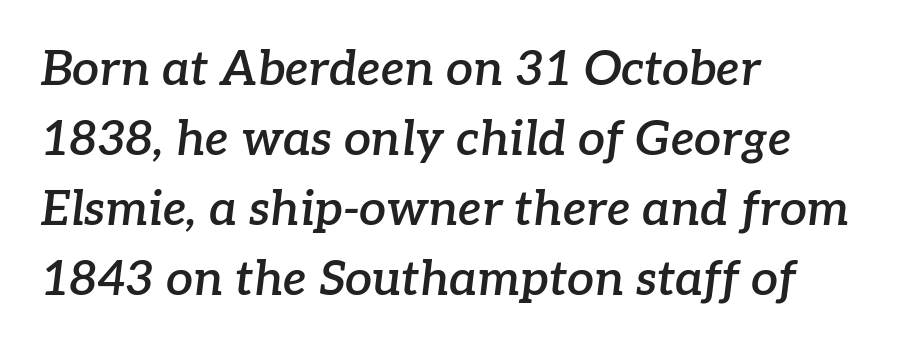
Q: Is the text bold? A: Semi-bold.
Q: Is the text italic (slanted)? A: Yes, it leans right by about 7 degrees.
Q: Is the typeface a serif or a sans-serif typeface? A: Serif.
Q: Is the text underlined? A: No.
Q: How is the paragraph aligned? A: Left-aligned.
Q: Is the spacing between letters normal or unusually wide? A: Normal.
Q: Is the spacing between lines tight, normal or loose? A: Normal.
Q: Width (condensed, normal, or wide)? A: Normal.
Q: Stroke contrast? A: Low.
Q: x-height? A: Medium.
Q: Monospaced? A: No.
